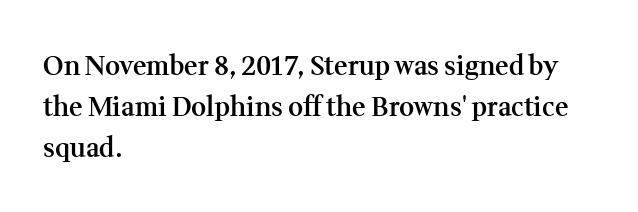
Q: Is the text bold? A: Semi-bold.
Q: Is the text italic (slanted)? A: No, it is upright.
Q: Is the text underlined? A: No.
Q: How is the paragraph aligned? A: Left-aligned.
Q: Is the spacing between letters normal or unusually wide? A: Normal.
Q: Is the spacing between lines tight, normal or loose? A: Normal.
